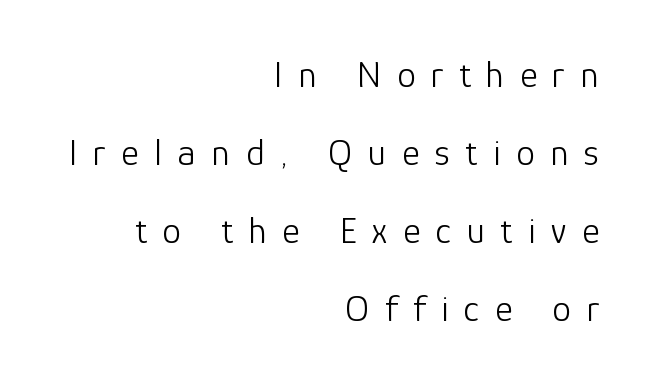
You could not count columns in this text — the font is proportionally spaced. Loosely led — the rows are spread out. Display-style spreading of the glyphs; the letterfit is very open. Underlining? Definitely not there. In terms of posture, this sample is upright.
